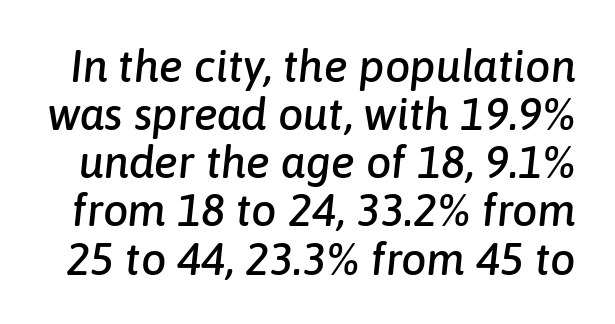
Character widths vary here, with narrow letters taking less room than wide ones. Plain, unruled lines of type. A typesetter would call this zero additional tracking. Very little white space separates one row of letters from the next. Notice how the stems are inclined rather than vertical — that's the hallmark of italics.
